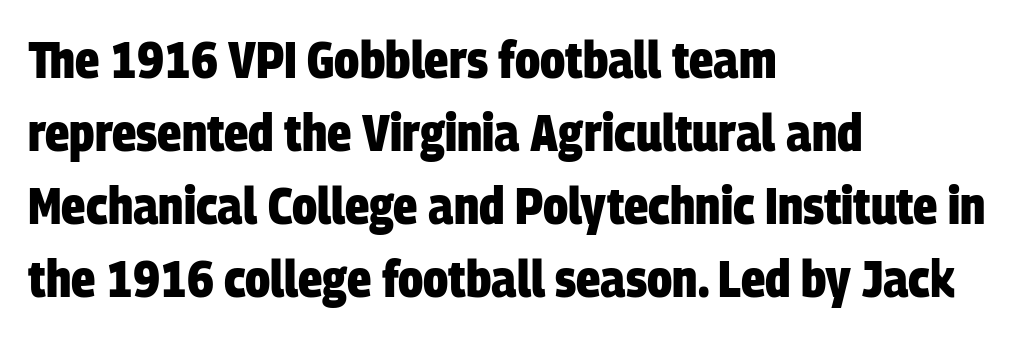
Looks like regular typesetting: each glyph gets only the width it needs. Only glyphs here, with clear space below each row. Observe the ordinary spacing: letters are neighbours, not strangers. Letterform terminals end flat and unadorned throughout the passage. This rendering uses left alignment, leaving the right contour irregular. What weight is shown? A full bold with thick strokes.
